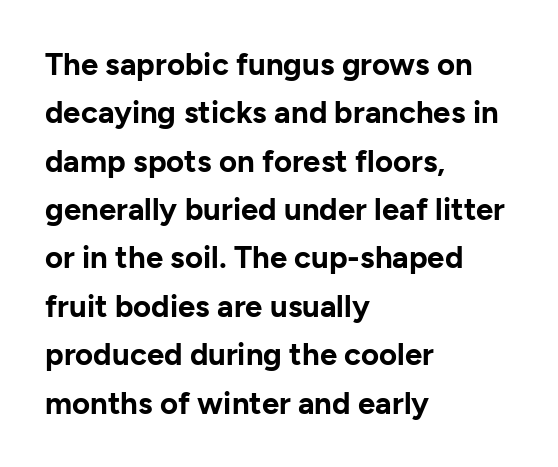
{"serif": "no", "italic": "no", "bold": "yes", "weight": "bold", "width": "normal", "stroke_contrast": "low", "x_height": "medium", "monospaced": "no", "underline": "no", "align": "left", "line_spacing": "normal", "line_spacing_ratio": 1.56, "letter_spacing": "normal", "letter_spacing_em": 0.0, "glyph_px": 31}
